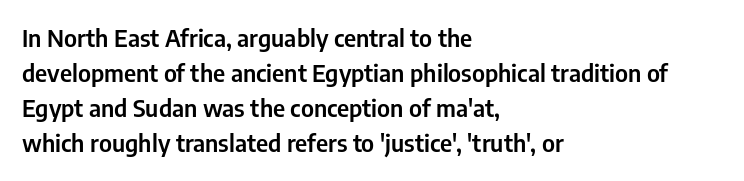
Q: Is the text italic (slanted)? A: No, it is upright.
Q: Is the text underlined? A: No.
Q: How is the paragraph aligned? A: Left-aligned.
Q: Is the spacing between letters normal or unusually wide? A: Normal.
Q: Is the spacing between lines tight, normal or loose? A: Normal.
